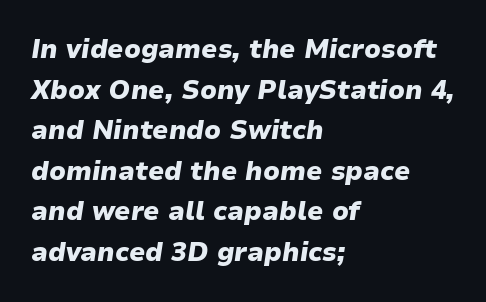
{"italic": "yes", "lean": "right", "slant_degrees": 9, "bold": "yes", "underline": "no", "align": "left", "line_spacing": "normal", "line_spacing_ratio": 1.56, "letter_spacing": "normal", "letter_spacing_em": 0.0, "glyph_px": 26}
